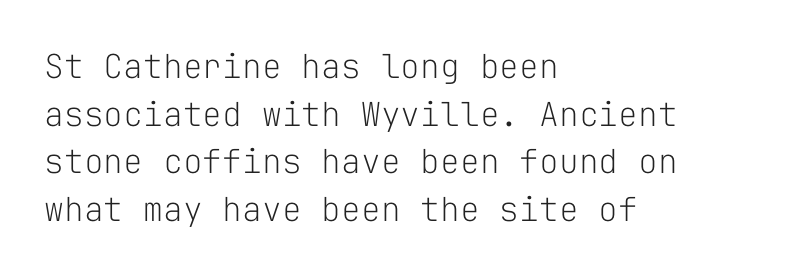
{"serif": "no", "italic": "no", "bold": "no", "weight": "light", "width": "normal", "stroke_contrast": "low", "x_height": "medium", "monospaced": "yes", "underline": "no", "align": "left", "line_spacing": "normal", "line_spacing_ratio": 1.44, "letter_spacing": "normal", "letter_spacing_em": 0.0, "glyph_px": 33}
